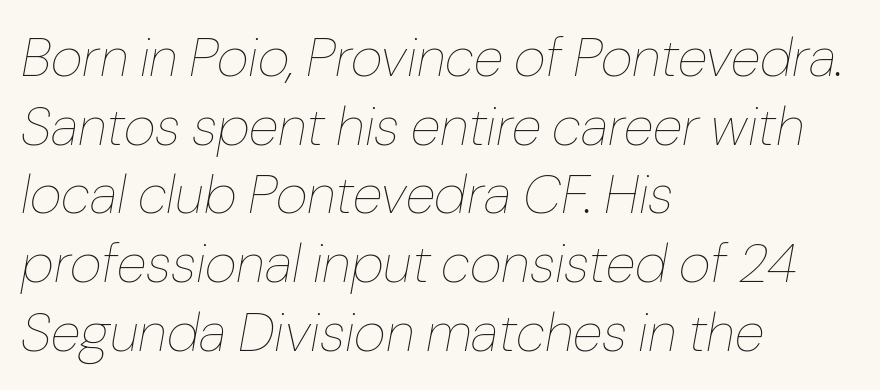
{"italic": "yes", "lean": "right", "slant_degrees": 10, "bold": "no", "weight": "thin", "width": "normal", "stroke_contrast": "low", "x_height": "medium", "monospaced": "no", "underline": "no", "align": "left", "line_spacing": "normal", "line_spacing_ratio": 1.25, "letter_spacing": "normal", "letter_spacing_em": 0.0, "glyph_px": 55}
